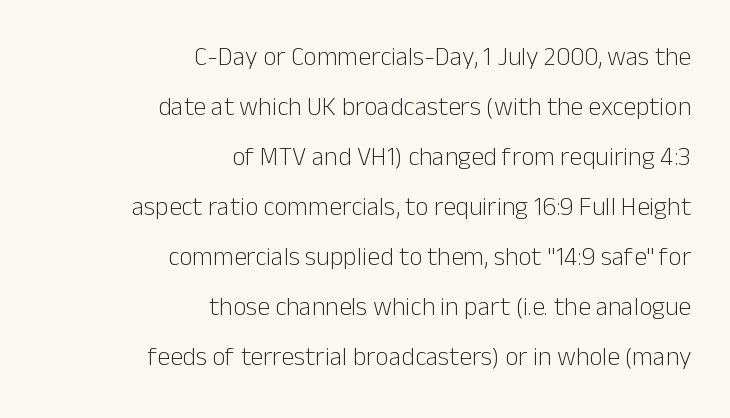
{"italic": "no", "bold": "no", "underline": "no", "align": "right", "line_spacing": "loose", "line_spacing_ratio": 1.92, "letter_spacing": "normal", "letter_spacing_em": 0.0, "glyph_px": 26}
